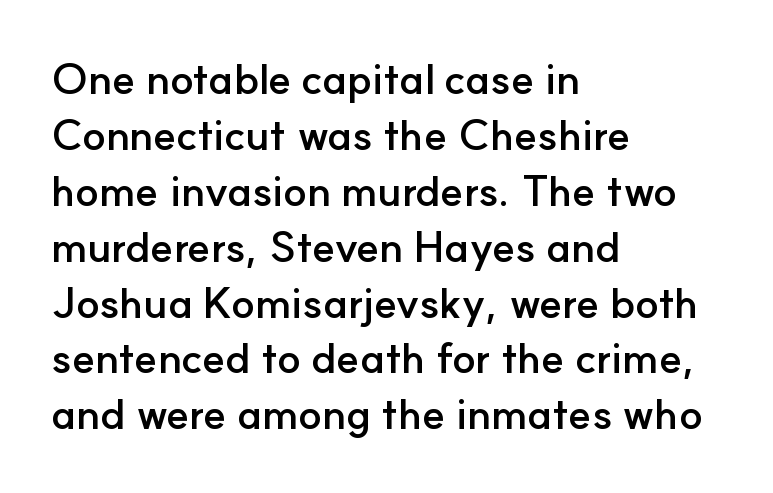
The image shows 43 px semibold sans-serif type, upright; set left-aligned, normal line spacing (1.3x), normal letter spacing, not underlined; low stroke contrast and a small x-height.
